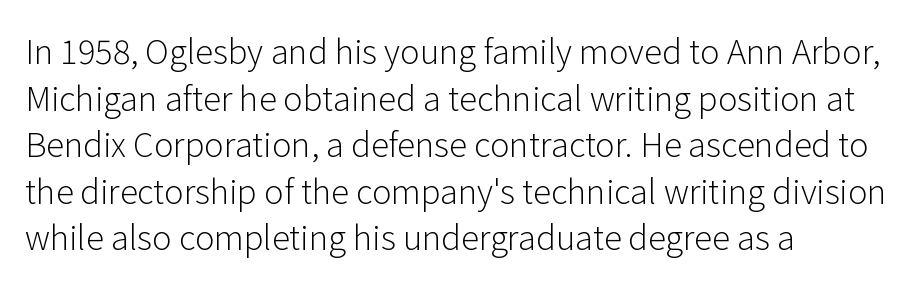
Q: Is the text bold? A: No.
Q: Is the text italic (slanted)? A: No, it is upright.
Q: Is the typeface a serif or a sans-serif typeface? A: Sans-serif.
Q: Is the text underlined? A: No.
Q: How is the paragraph aligned? A: Left-aligned.
Q: Is the spacing between letters normal or unusually wide? A: Normal.
Q: Is the spacing between lines tight, normal or loose? A: Normal.
Q: Width (condensed, normal, or wide)? A: Normal.
Q: Stroke contrast? A: Low.
Q: x-height? A: Medium.
Q: Monospaced? A: No.
